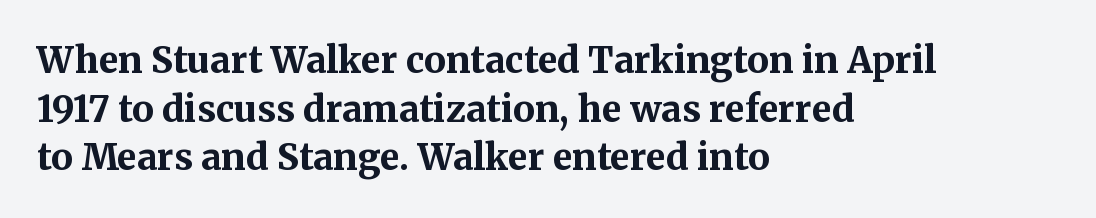
Q: Is the text bold? A: Yes.
Q: Is the text italic (slanted)? A: No, it is upright.
Q: Is the typeface a serif or a sans-serif typeface? A: Serif.
Q: Is the text underlined? A: No.
Q: How is the paragraph aligned? A: Left-aligned.
Q: Is the spacing between letters normal or unusually wide? A: Normal.
Q: Is the spacing between lines tight, normal or loose? A: Normal.
Q: Width (condensed, normal, or wide)? A: Normal.
Q: Stroke contrast? A: Medium.
Q: x-height? A: Medium.
Q: Monospaced? A: No.
